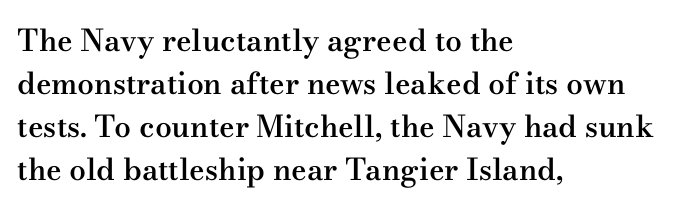
Q: Is the text bold? A: Semi-bold.
Q: Is the text italic (slanted)? A: No, it is upright.
Q: Is the typeface a serif or a sans-serif typeface? A: Serif.
Q: Is the text underlined? A: No.
Q: How is the paragraph aligned? A: Left-aligned.
Q: Is the spacing between letters normal or unusually wide? A: Normal.
Q: Is the spacing between lines tight, normal or loose? A: Normal.
Q: Width (condensed, normal, or wide)? A: Wide.
Q: Stroke contrast? A: Medium.
Q: x-height? A: Small.
Q: Monospaced? A: No.
